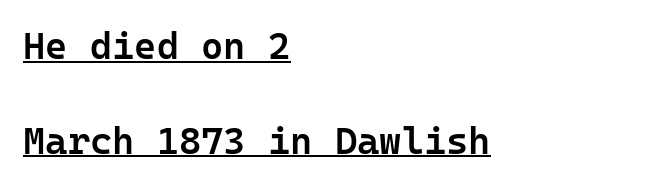
Notice how the stems are strictly vertical — no italics here. Is the block centered? No — it sits flush against the left margin. A rule runs beneath these lines of type. A sans-serif font was chosen for this passage.
